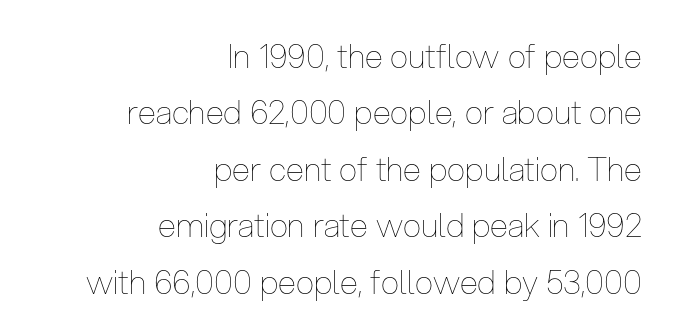
The image shows 33 px thin, condensed type, upright; set right-aligned, line spacing 1.71x, normal letter spacing, not underlined; low stroke contrast and a medium x-height.
